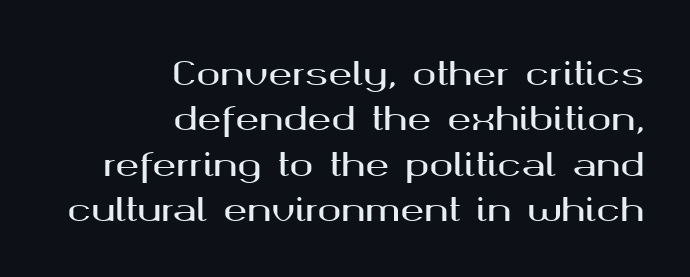
{"serif": "no", "italic": "no", "width": "wide", "stroke_contrast": "medium", "x_height": "medium", "monospaced": "no", "underline": "no", "align": "right", "line_spacing": "normal", "line_spacing_ratio": 1.42, "letter_spacing": "normal", "letter_spacing_em": 0.0, "glyph_px": 32}
